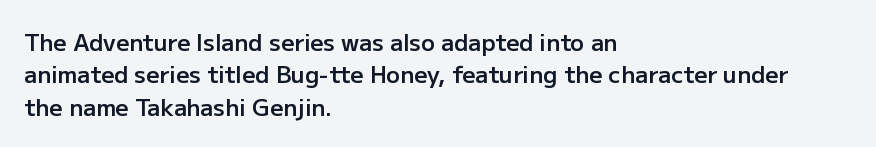
Compared with typical body copy, the letter spacing here is the same. The ragged edge is on the right, which tells us the setting is flush left. The line-height multiplier appears to be the usual default. Is the type bold? Partly — it's a semibold, heavier than regular but not fully bold. Style check: upright.
